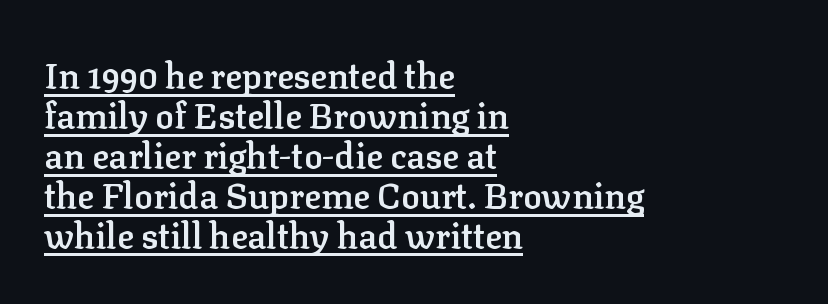
The image shows 35 px semibold serif type, upright; set left-aligned, tight line spacing (1.14x), normal letter spacing, underlined; low stroke contrast and a medium x-height.
